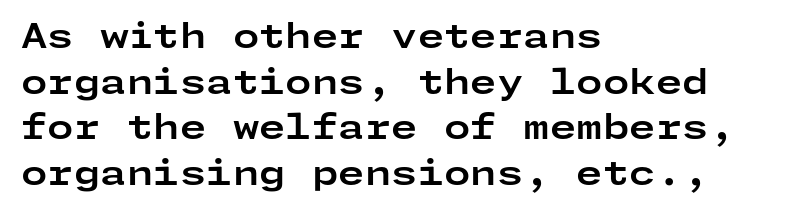
The image shows 34 px bold, wide sans-serif type, upright; set left-aligned, normal line spacing (1.34x), normal letter spacing, not underlined; low stroke contrast and a medium x-height.
